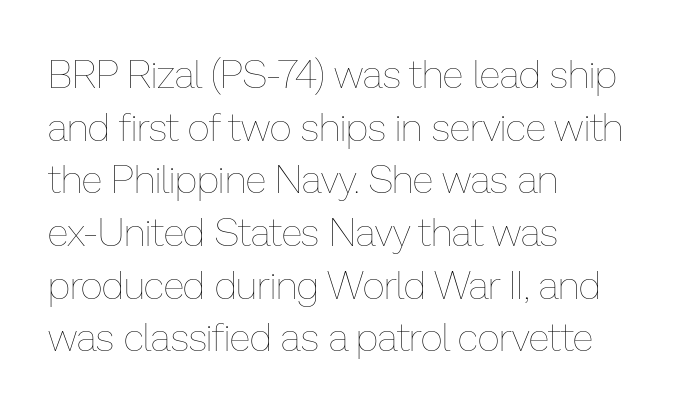
The baseline area is clear. The face used here is proportionally spaced, like ordinary book or web type. Baseline-to-baseline distance is the conventional proportion of letter height. A student would call this left alignment; a typographer would say flush left, rag right. Each stroke keeps to a modest, everyday thickness or less. The gaps between neighbouring characters are ordinary and unremarkable.
